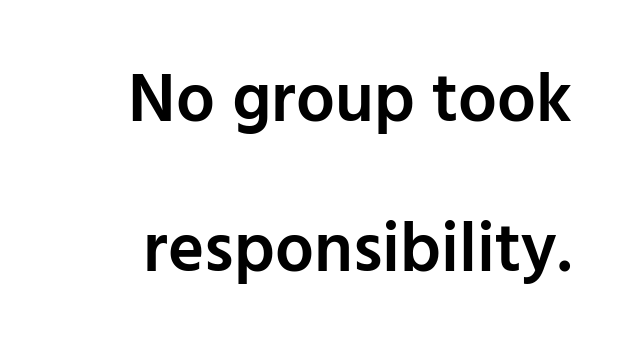
Horizontally, the lines are justified to the trailing edge only. A sans-serif font was chosen for this passage. How are the letters spaced? Ordinarily, with no added tracking. Quick note: underline off. Posture: vertical.
